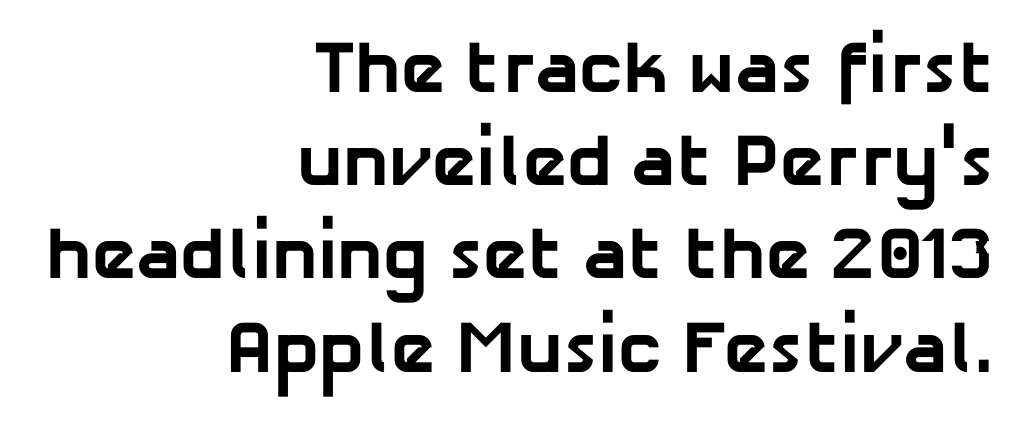
Weight: bold. Quick note: underline off. Regular leading. How are the letters spaced? Ordinarily, with no added tracking. Think of a printed novel: that variable character pitch is what you see here. Letterform terminals end flat and unadorned throughout the passage.
